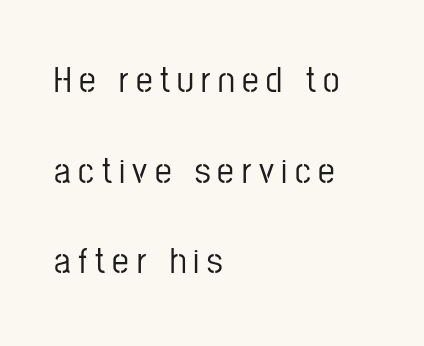
Q: Is the text italic (slanted)? A: No, it is upright.
Q: Is the typeface a serif or a sans-serif typeface? A: Sans-serif.
Q: Is the text underlined? A: No.
Q: How is the paragraph aligned? A: Left-aligned.
Q: Is the spacing between letters normal or unusually wide? A: Unusually wide.
Q: Is the spacing between lines tight, normal or loose? A: Loose.
Q: Width (condensed, normal, or wide)? A: Condensed.
Q: Stroke contrast? A: Low.
Q: x-height? A: Medium.
Q: Monospaced? A: No.
